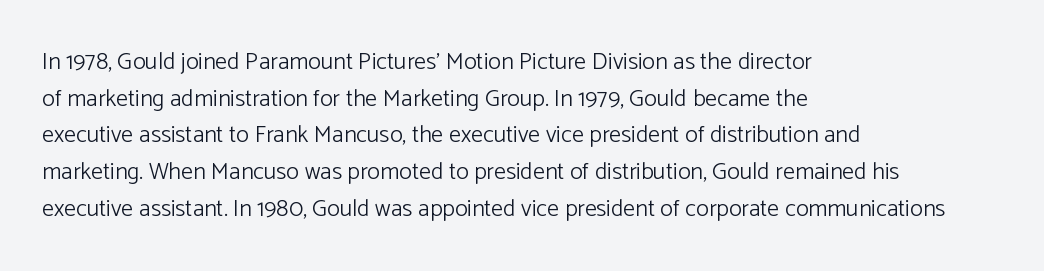
{"italic": "no", "bold": "no", "underline": "no", "align": "left", "line_spacing": "normal", "line_spacing_ratio": 1.53, "letter_spacing": "normal", "letter_spacing_em": 0.0, "glyph_px": 24}
